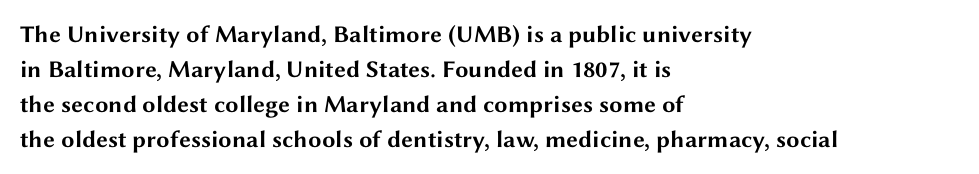
Q: Is the text bold? A: Yes.
Q: Is the text italic (slanted)? A: No, it is upright.
Q: Is the text underlined? A: No.
Q: How is the paragraph aligned? A: Left-aligned.
Q: Is the spacing between letters normal or unusually wide? A: Normal.
Q: Is the spacing between lines tight, normal or loose? A: Normal.
